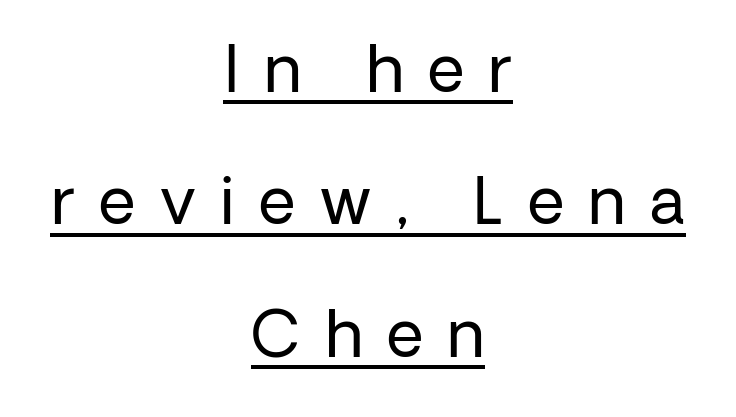
Q: Is the text bold? A: No.
Q: Is the text italic (slanted)? A: No, it is upright.
Q: Is the typeface a serif or a sans-serif typeface? A: Sans-serif.
Q: Is the text underlined? A: Yes.
Q: How is the paragraph aligned? A: Centered.
Q: Is the spacing between letters normal or unusually wide? A: Unusually wide.
Q: Is the spacing between lines tight, normal or loose? A: Loose.
Q: Width (condensed, normal, or wide)? A: Normal.
Q: Stroke contrast? A: Low.
Q: x-height? A: Medium.
Q: Monospaced? A: No.
